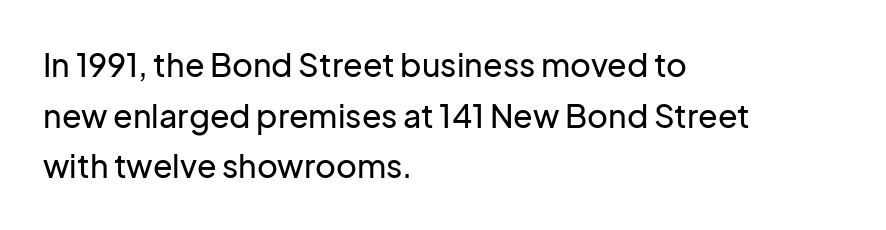
It's the straight-up-and-down kind of type. This sample uses a sans-serif face. Each letter keeps its own natural width here, so spacing adapts to shape. Layout note: lines flush left. The tracking reads as untouched default to a designer's eye. Is there much room between lines? A standard amount, neither cramped nor airy.
